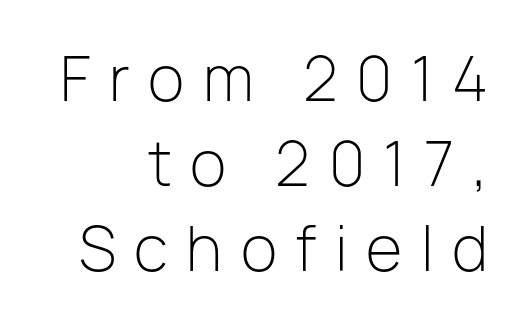
Q: Is the text bold? A: No.
Q: Is the text italic (slanted)? A: No, it is upright.
Q: Is the typeface a serif or a sans-serif typeface? A: Sans-serif.
Q: Is the text underlined? A: No.
Q: How is the paragraph aligned? A: Right-aligned.
Q: Is the spacing between letters normal or unusually wide? A: Unusually wide.
Q: Is the spacing between lines tight, normal or loose? A: Normal.
Q: Width (condensed, normal, or wide)? A: Normal.
Q: Stroke contrast? A: Low.
Q: x-height? A: Medium.
Q: Monospaced? A: No.
